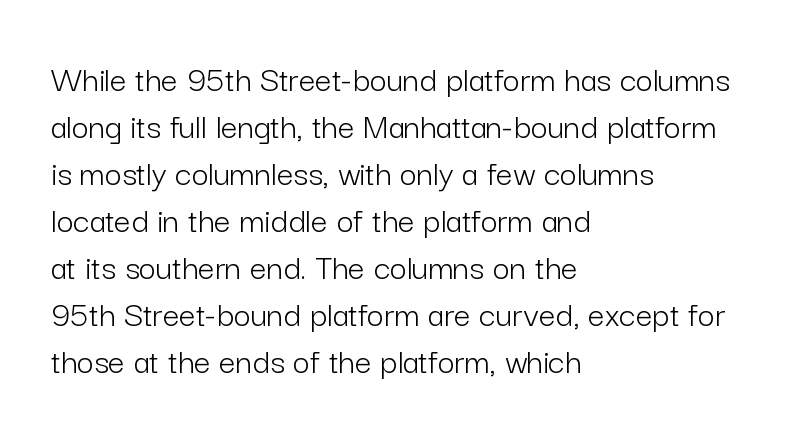
The image shows 37 px light sans-serif type, upright; set left-aligned, normal line spacing (1.27x), normal letter spacing, not underlined; low stroke contrast and a medium x-height.
